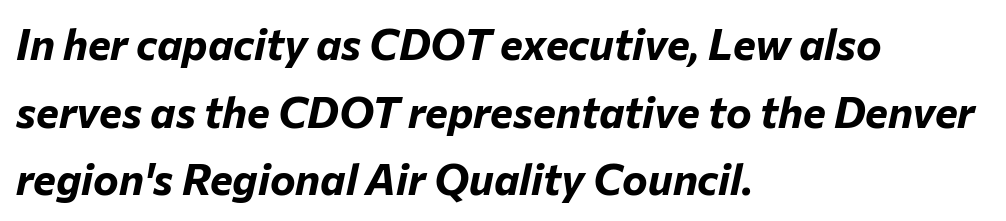
Q: Is the text bold? A: Yes.
Q: Is the text italic (slanted)? A: Yes, it leans right by about 12 degrees.
Q: Is the text underlined? A: No.
Q: How is the paragraph aligned? A: Left-aligned.
Q: Is the spacing between letters normal or unusually wide? A: Normal.
Q: Is the spacing between lines tight, normal or loose? A: Normal.
Q: Width (condensed, normal, or wide)? A: Normal.
Q: Stroke contrast? A: Low.
Q: x-height? A: Medium.
Q: Monospaced? A: No.
